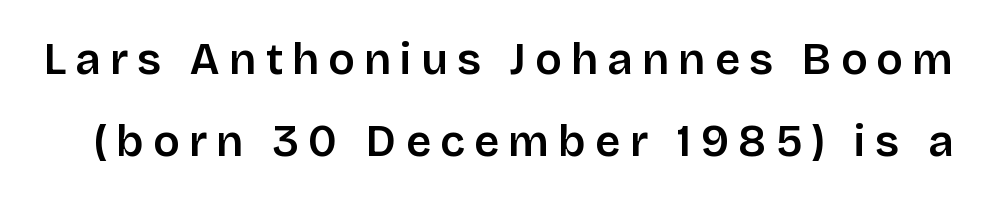
{"serif": "no", "italic": "no", "bold": "semi", "weight": "semibold", "width": "normal", "stroke_contrast": "low", "x_height": "large", "monospaced": "no", "underline": "no", "line_spacing_ratio": 1.86, "letter_spacing": "wide", "letter_spacing_em": 0.21, "glyph_px": 44}
